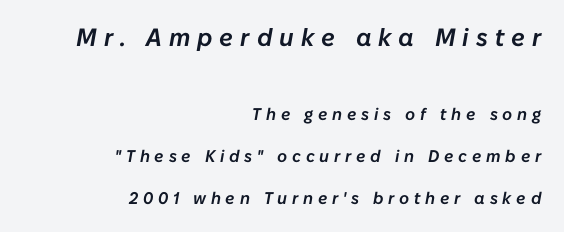
This sample is right-justified, so line beginnings fall wherever the words allow. The letters are spread apart with noticeably loose tracking. Anything drawn beneath the words? Only blank space. Does the bottom block carry the larger type? No, the top block does. The whole block is typeset with a tilt.
